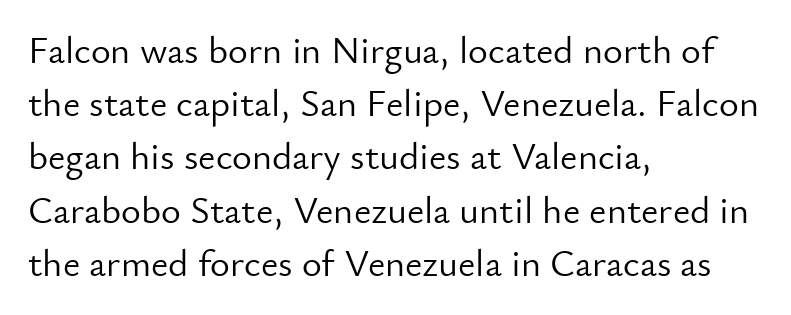
Q: Is the text bold? A: No.
Q: Is the text italic (slanted)? A: No, it is upright.
Q: Is the typeface a serif or a sans-serif typeface? A: Sans-serif.
Q: Is the text underlined? A: No.
Q: How is the paragraph aligned? A: Left-aligned.
Q: Is the spacing between letters normal or unusually wide? A: Normal.
Q: Is the spacing between lines tight, normal or loose? A: Normal.
Q: Width (condensed, normal, or wide)? A: Normal.
Q: Stroke contrast? A: Low.
Q: x-height? A: Small.
Q: Monospaced? A: No.
